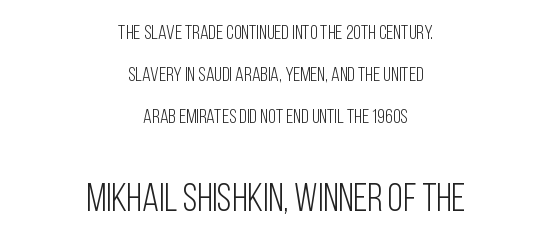
The image shows 39 px light, condensed sans-serif type, upright; set centered, loose line spacing (2.1x), normal letter spacing, not underlined; the second (bottom) block is 1.95x larger; low stroke contrast and a large x-height.
